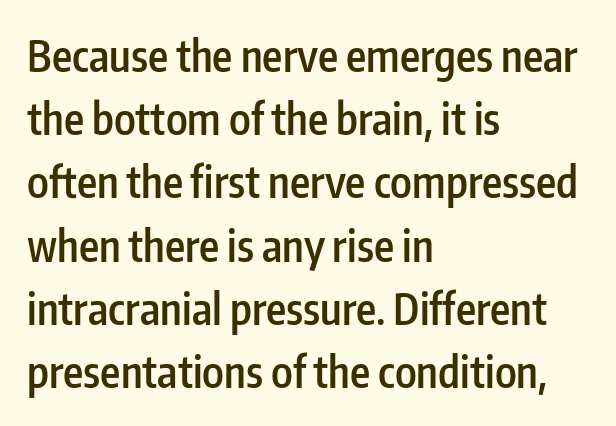
{"serif": "no", "italic": "no", "bold": "semi", "weight": "semibold", "width": "condensed", "stroke_contrast": "low", "x_height": "medium", "monospaced": "no", "underline": "no", "align": "left", "line_spacing": "normal", "line_spacing_ratio": 1.47, "letter_spacing": "normal", "letter_spacing_em": 0.0, "glyph_px": 43}
